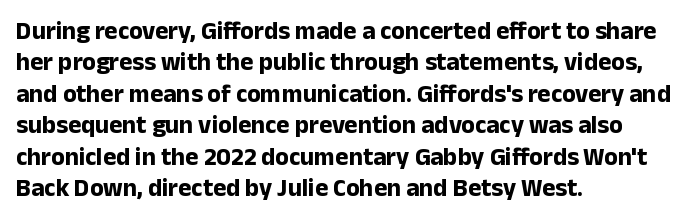
Horizontal alignment here is leftward, the default for most running prose. These lines were composed using upright roman letters. Quick note: underline off. Words appear dense and cohesive because spacing is normal. Honestly, the row spacing looks completely unremarkable. Heft: maximum for text — a bold.
